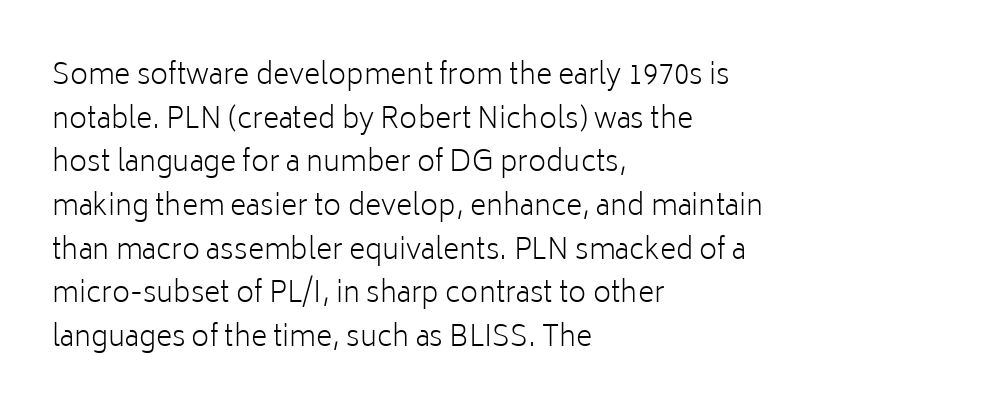
Whoever set this chose a conventional vertical rhythm. These lines are composed in type without serifs. Here the designer chose a conventional face with non-uniform glyph widths. The paragraph shown leans on its left margin. Plain, unruled lines of type. Ascenders rise straight up at ninety degrees.
